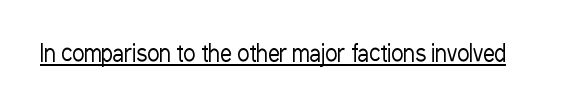
Students, observe the line beneath the letters — that is underlining. You can tell it's not italic because the verticals are truly vertical. Stems here are at most as thick as an everyday book face. Between one letter and the next there's only the usual sliver of space.
